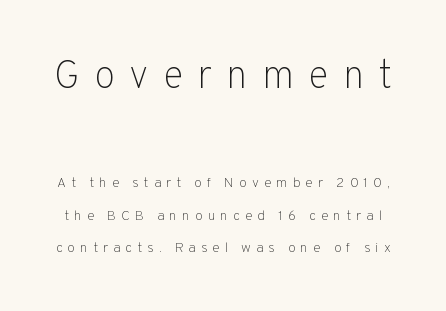
Q: Is the text bold? A: No.
Q: Is the text italic (slanted)? A: No, it is upright.
Q: Is the typeface a serif or a sans-serif typeface? A: Sans-serif.
Q: Is the text underlined? A: No.
Q: Is the spacing between letters normal or unusually wide? A: Unusually wide.
Q: Is the spacing between lines tight, normal or loose? A: Loose.
Q: Which block of text is set in a larger size, the first (top) or the second (bottom)? A: The first (top) one.
Q: Width (condensed, normal, or wide)? A: Normal.
Q: Stroke contrast? A: Low.
Q: x-height? A: Medium.
Q: Monospaced? A: No.
